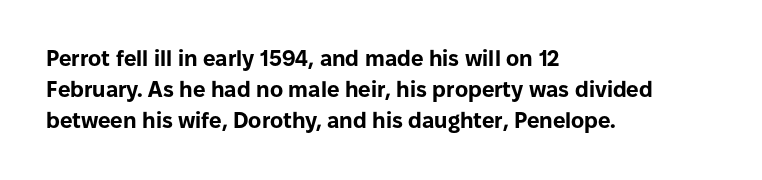
The image shows 22 px bold type, upright; set left-aligned, normal line spacing (1.41x), normal letter spacing, not underlined.
